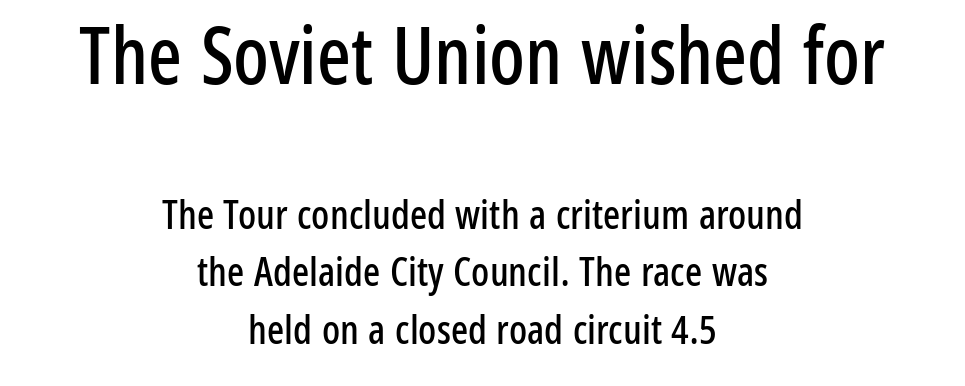
Upright lettering throughout. The block sitting higher on the canvas is the one with enlarged characters. A typesetter would call this proportional, since set widths differ per character. The face used here is rendered with its standard letterfit. This block has exactly the height ordinary leading produces.
